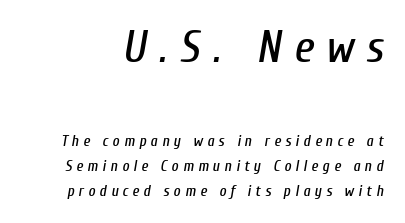
Students, note that the glyphs here are deliberately spaced far apart. Only glyphs here, with clear space below each row. When letters slant like this, we call the style italic. The upper block of text is set noticeably larger than the block beneath it. Each new line begins a customary step beneath the previous one. The letters advance in unequal steps, a hallmark of proportional type.
